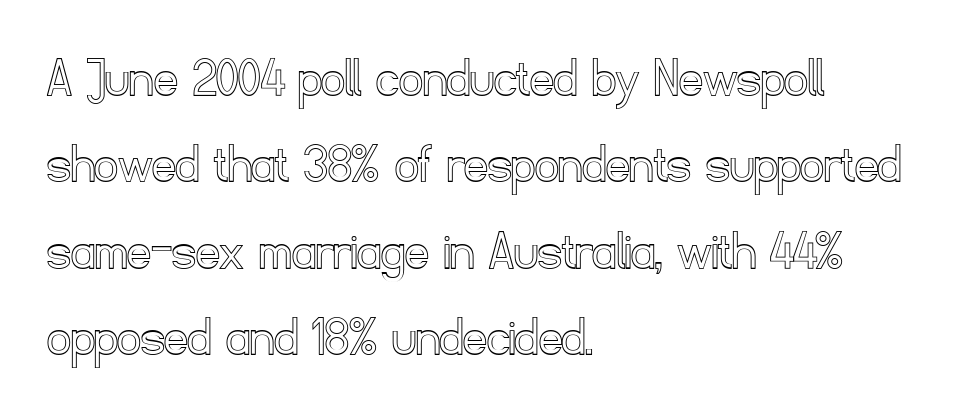
Each letter keeps its own natural width here, so spacing adapts to shape. One-word summary of the alignment: left. Normally led — the rows are evenly, conventionally spaced. Notice how the stems are strictly vertical — no italics here.
